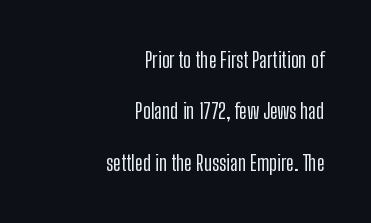
{"italic": "no", "underline": "no", "align": "right", "line_spacing": "loose", "line_spacing_ratio": 2.45, "letter_spacing": "normal", "letter_spacing_em": 0.0, "glyph_px": 21}
